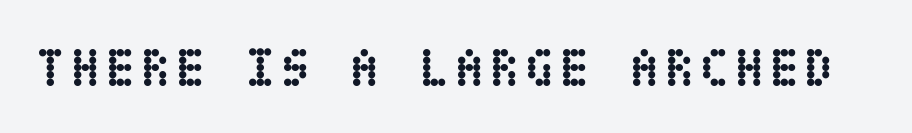
Heft: maximum for text — a bold. The specimen reads as upright at a glance. Any mark beneath the type? The region is blank.
